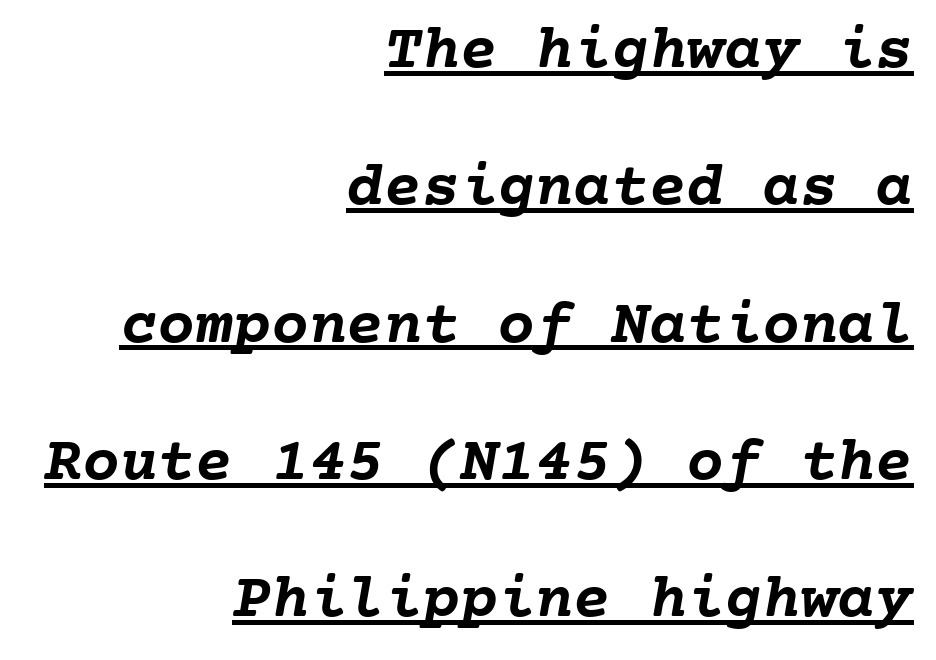
Q: Is the text bold? A: Yes.
Q: Is the text underlined? A: Yes.
Q: How is the paragraph aligned? A: Right-aligned.
Q: Is the spacing between letters normal or unusually wide? A: Normal.
Q: Is the spacing between lines tight, normal or loose? A: Loose.
Q: Width (condensed, normal, or wide)? A: Normal.
Q: Stroke contrast? A: Low.
Q: x-height? A: Medium.
Q: Monospaced? A: Yes.
